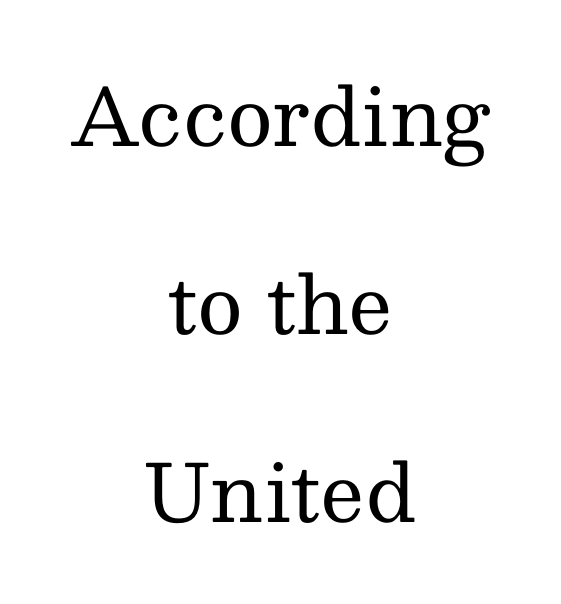
The image shows 79 px regular-weight serif type, upright; set centered, loose line spacing (2.38x), normal letter spacing, not underlined; medium stroke contrast and a medium x-height.
